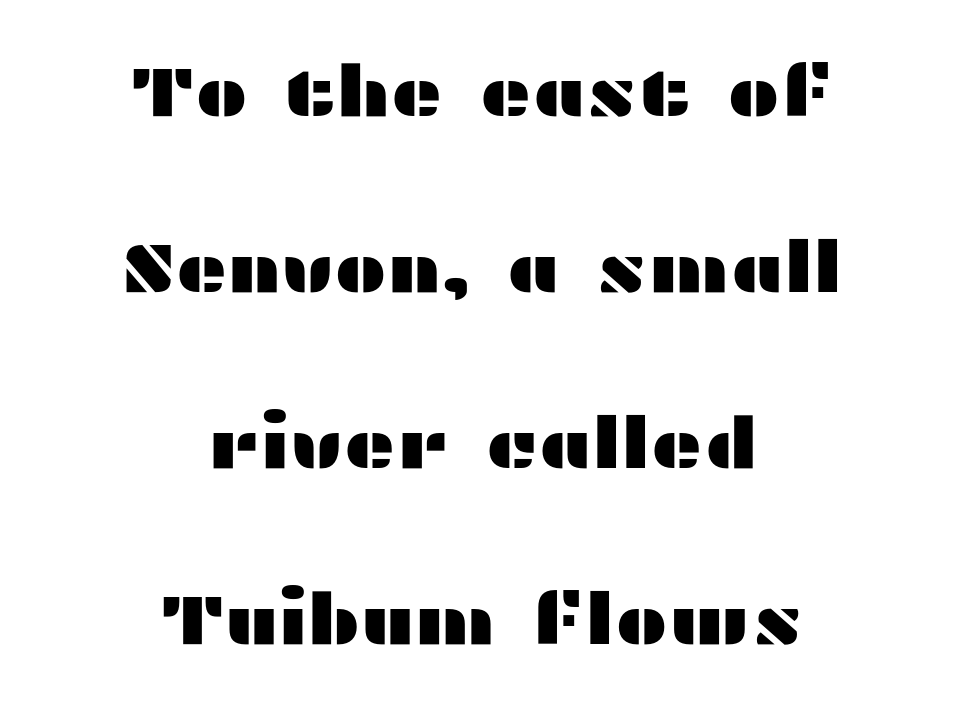
Between one letter and the next there's only the usual sliver of space. Nope, not italic — everything's standing straight. The typeface chosen for these lines omits serifs. The zone under the glyphs is completely vacant.
